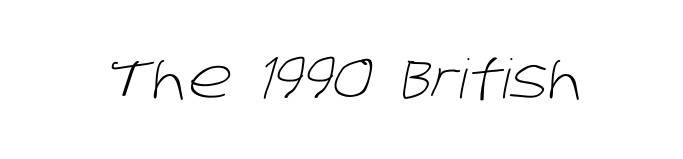
{"serif": "no", "bold": "no", "weight": "light", "width": "normal", "stroke_contrast": "low", "x_height": "large", "monospaced": "no", "underline": "no", "letter_spacing": "normal", "letter_spacing_em": 0.0, "glyph_px": 54}
